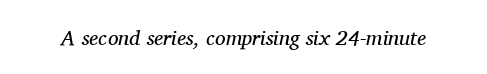
{"italic": "yes", "lean": "right", "slant_degrees": 11, "bold": "no", "underline": "no", "letter_spacing": "normal", "letter_spacing_em": 0.0, "glyph_px": 21}
